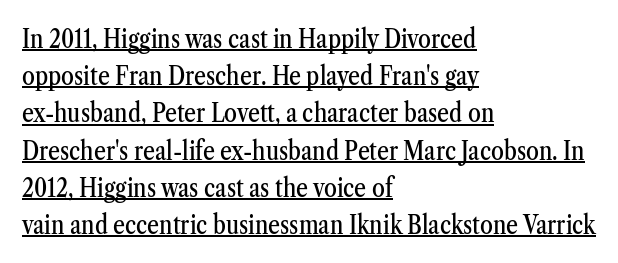
{"italic": "no", "underline": "yes", "align": "left", "line_spacing": "normal", "line_spacing_ratio": 1.43, "letter_spacing": "normal", "letter_spacing_em": 0.0, "glyph_px": 26}
